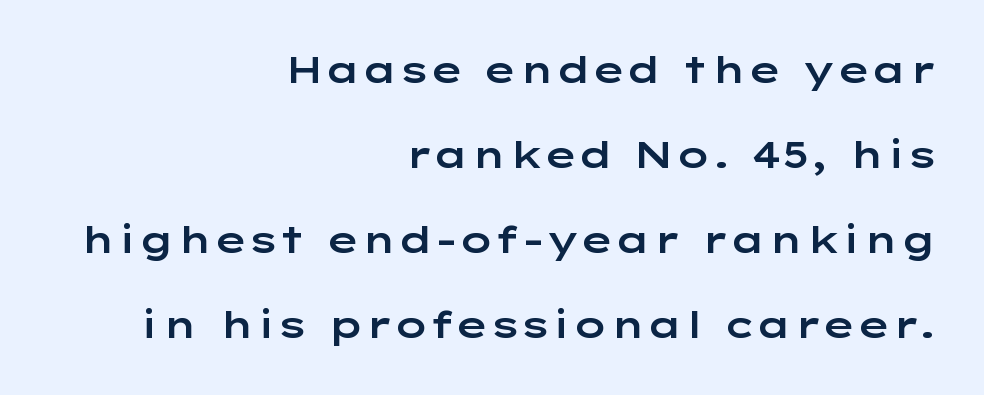
Q: Is the text italic (slanted)? A: No, it is upright.
Q: Is the typeface a serif or a sans-serif typeface? A: Sans-serif.
Q: Is the text underlined? A: No.
Q: How is the paragraph aligned? A: Right-aligned.
Q: Is the spacing between letters normal or unusually wide? A: Normal.
Q: Is the spacing between lines tight, normal or loose? A: Loose.
Q: Width (condensed, normal, or wide)? A: Wide.
Q: Stroke contrast? A: Low.
Q: x-height? A: Medium.
Q: Monospaced? A: No.
